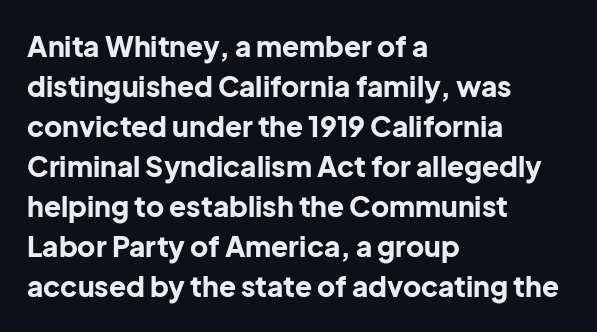
The image shows 28 px bold sans-serif type, upright; set left-aligned, normal line spacing (1.43x), normal letter spacing, not underlined; low stroke contrast and a medium x-height.
